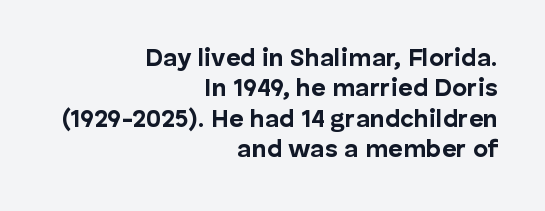
Short and long lines alike share a common ending point at right. Each row of text sits above clean, open space. Notice how the stems are strictly vertical — no italics here. The font is running at its bold setting. How are the letters spaced? Ordinarily, with no added tracking.
